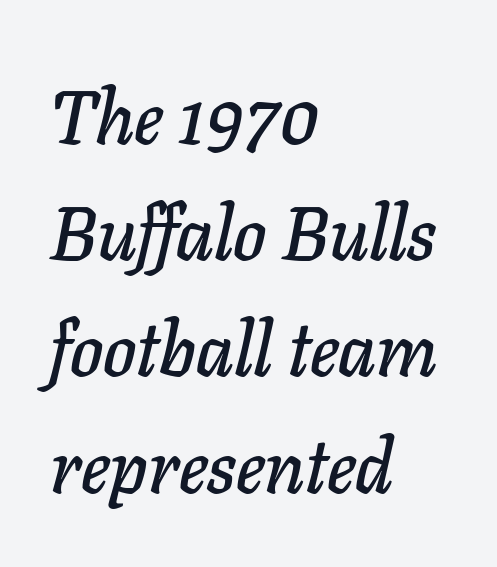
Q: Is the text italic (slanted)? A: Yes, it leans right by about 11 degrees.
Q: Is the text underlined? A: No.
Q: How is the paragraph aligned? A: Left-aligned.
Q: Is the spacing between letters normal or unusually wide? A: Normal.
Q: Is the spacing between lines tight, normal or loose? A: Normal.
Q: Width (condensed, normal, or wide)? A: Normal.
Q: Stroke contrast? A: Low.
Q: x-height? A: Medium.
Q: Monospaced? A: No.
